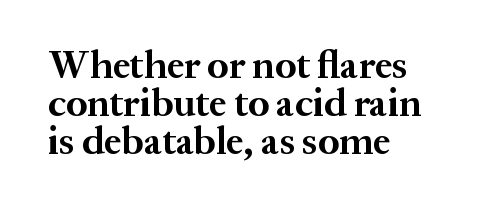
Q: Is the text bold? A: Yes.
Q: Is the text italic (slanted)? A: No, it is upright.
Q: Is the typeface a serif or a sans-serif typeface? A: Serif.
Q: Is the text underlined? A: No.
Q: How is the paragraph aligned? A: Left-aligned.
Q: Is the spacing between letters normal or unusually wide? A: Normal.
Q: Is the spacing between lines tight, normal or loose? A: Tight.
Q: Width (condensed, normal, or wide)? A: Normal.
Q: Stroke contrast? A: Medium.
Q: x-height? A: Medium.
Q: Monospaced? A: No.
